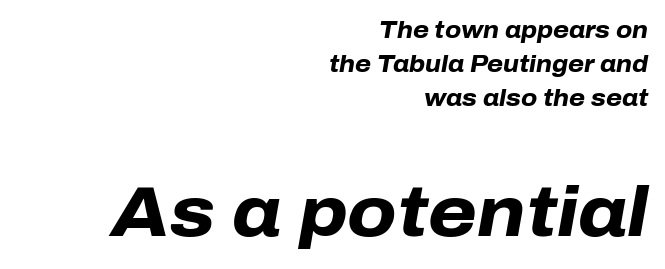
Q: Is the text bold? A: Yes.
Q: Is the text italic (slanted)? A: Yes, it leans right by about 10 degrees.
Q: Is the text underlined? A: No.
Q: How is the paragraph aligned? A: Right-aligned.
Q: Is the spacing between letters normal or unusually wide? A: Normal.
Q: Is the spacing between lines tight, normal or loose? A: Normal.
Q: Which block of text is set in a larger size, the first (top) or the second (bottom)? A: The second (bottom) one.
Q: Width (condensed, normal, or wide)? A: Normal.
Q: Stroke contrast? A: Low.
Q: x-height? A: Medium.
Q: Monospaced? A: No.
